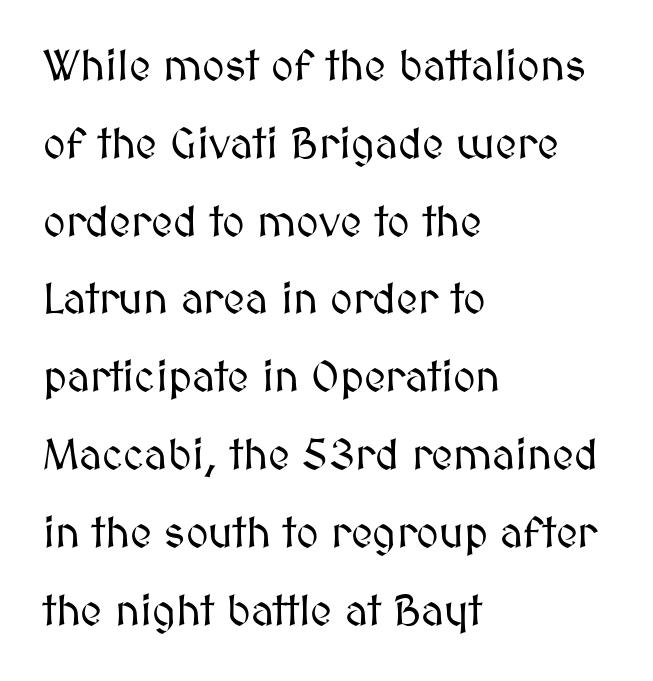
{"italic": "no", "width": "normal", "stroke_contrast": "medium", "x_height": "medium", "monospaced": "no", "underline": "no", "align": "left", "line_spacing_ratio": 1.81, "letter_spacing": "normal", "letter_spacing_em": 0.0, "glyph_px": 43}
